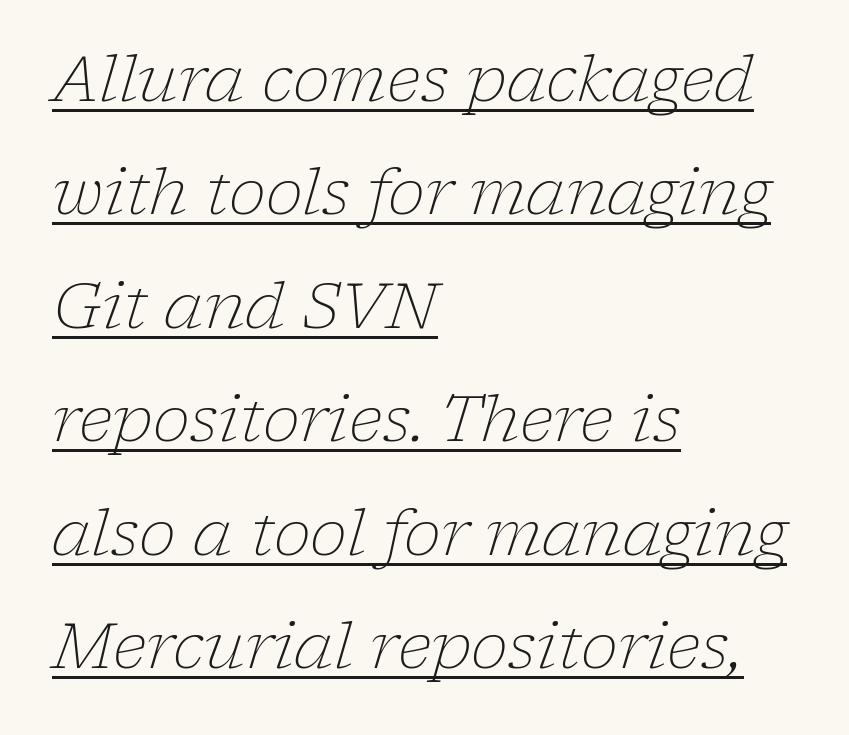
Q: Is the text bold? A: No.
Q: Is the text italic (slanted)? A: Yes, it leans right by about 17 degrees.
Q: Is the typeface a serif or a sans-serif typeface? A: Serif.
Q: Is the text underlined? A: Yes.
Q: How is the paragraph aligned? A: Left-aligned.
Q: Is the spacing between letters normal or unusually wide? A: Normal.
Q: Width (condensed, normal, or wide)? A: Normal.
Q: Stroke contrast? A: Low.
Q: x-height? A: Medium.
Q: Monospaced? A: No.
